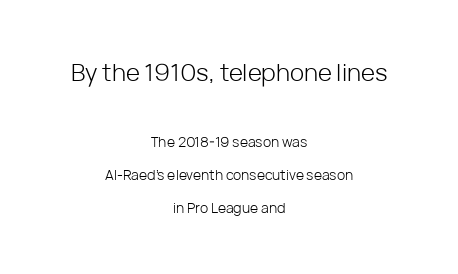
{"italic": "no", "bold": "no", "underline": "no", "align": "center", "line_spacing": "loose", "line_spacing_ratio": 2.39, "letter_spacing": "normal", "letter_spacing_em": 0.0, "larger_block": "first", "size_ratio": 1.71, "glyph_px": 24}
